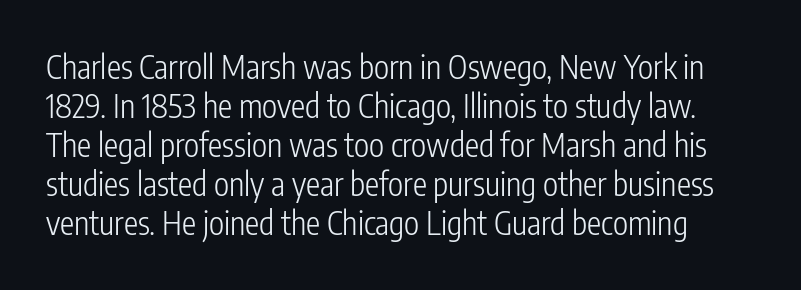
{"serif": "no", "italic": "no", "bold": "no", "weight": "light", "width": "condensed", "stroke_contrast": "low", "x_height": "medium", "monospaced": "no", "underline": "no", "line_spacing_ratio": 1.22, "letter_spacing": "normal", "letter_spacing_em": 0.0, "glyph_px": 32}
